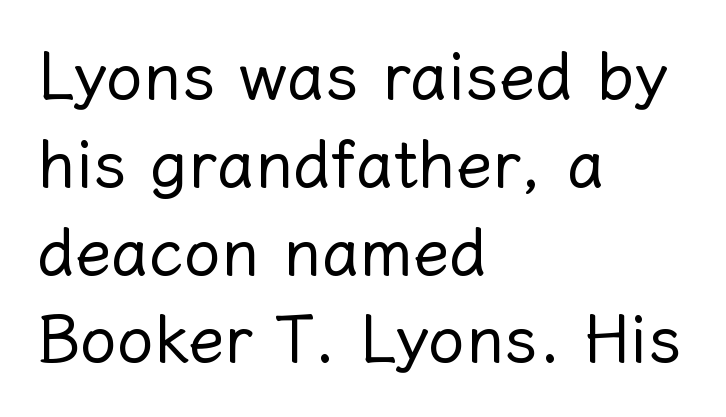
{"italic": "no", "bold": "no", "weight": "regular", "width": "normal", "stroke_contrast": "low", "x_height": "medium", "monospaced": "no", "underline": "no", "align": "left", "line_spacing": "normal", "line_spacing_ratio": 1.33, "letter_spacing": "normal", "letter_spacing_em": 0.0, "glyph_px": 66}
